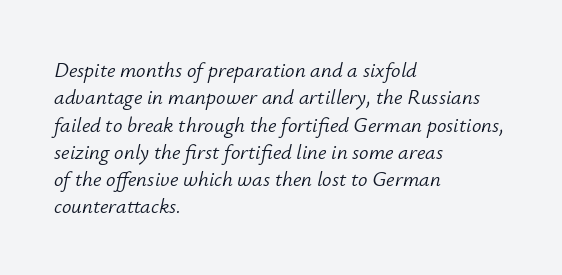
The image shows 21 px text type, italic (leaning right); set left-aligned, normal line spacing (1.3x), normal letter spacing, not underlined.
